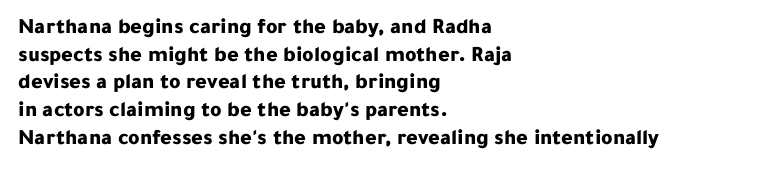
The image shows 22 px bold type, upright; set left-aligned, normal line spacing (1.26x), normal letter spacing, not underlined.
